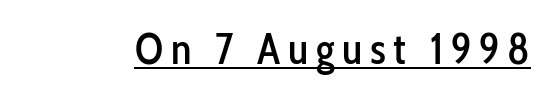
{"serif": "no", "italic": "no", "width": "condensed", "stroke_contrast": "low", "x_height": "medium", "monospaced": "no", "underline": "yes", "glyph_px": 43}
